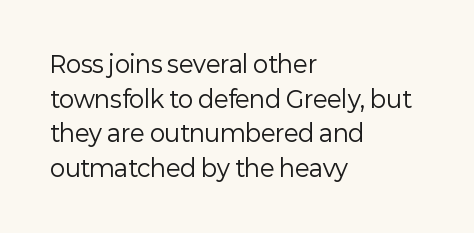
Q: Is the text bold? A: No.
Q: Is the text italic (slanted)? A: No, it is upright.
Q: Is the text underlined? A: No.
Q: How is the paragraph aligned? A: Left-aligned.
Q: Is the spacing between letters normal or unusually wide? A: Normal.
Q: Is the spacing between lines tight, normal or loose? A: Normal.
